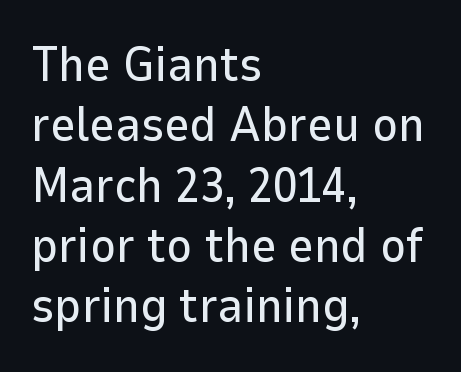
The image shows 49 px sans-serif type, upright; set left-aligned, line spacing 1.23x, normal letter spacing, not underlined; low stroke contrast and a medium x-height.
